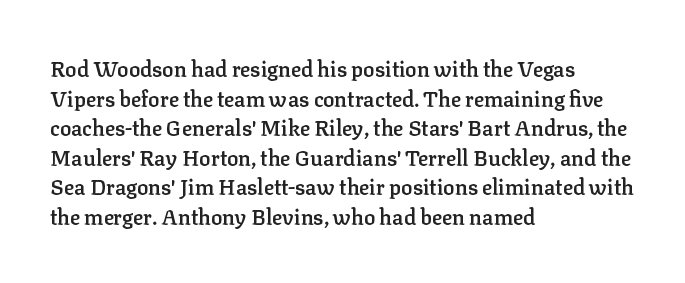
{"italic": "no", "bold": "semi", "underline": "no", "align": "left", "line_spacing": "normal", "line_spacing_ratio": 1.41, "letter_spacing": "normal", "letter_spacing_em": 0.0, "glyph_px": 21}
